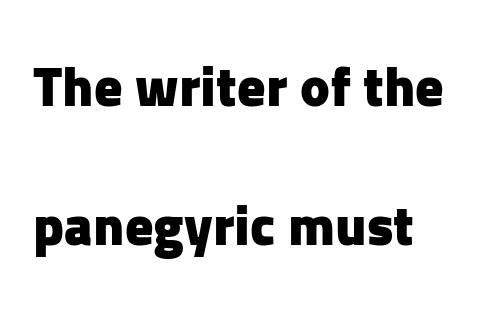
Q: Is the text bold? A: Yes.
Q: Is the text italic (slanted)? A: No, it is upright.
Q: Is the typeface a serif or a sans-serif typeface? A: Sans-serif.
Q: Is the text underlined? A: No.
Q: How is the paragraph aligned? A: Left-aligned.
Q: Is the spacing between letters normal or unusually wide? A: Normal.
Q: Is the spacing between lines tight, normal or loose? A: Loose.
Q: Width (condensed, normal, or wide)? A: Normal.
Q: Stroke contrast? A: Low.
Q: x-height? A: Medium.
Q: Monospaced? A: No.
